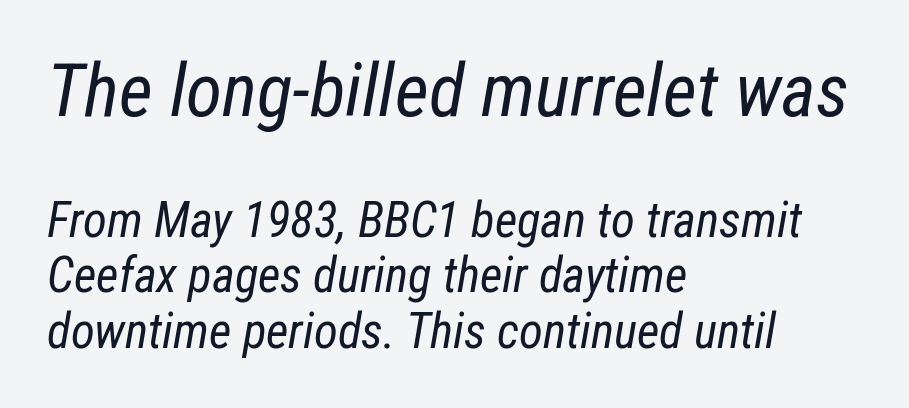
Q: Is the text bold? A: No.
Q: Is the text italic (slanted)? A: Yes, it leans right by about 12 degrees.
Q: Is the text underlined? A: No.
Q: How is the paragraph aligned? A: Left-aligned.
Q: Is the spacing between letters normal or unusually wide? A: Normal.
Q: Is the spacing between lines tight, normal or loose? A: Tight.
Q: Which block of text is set in a larger size, the first (top) or the second (bottom)? A: The first (top) one.
Q: Width (condensed, normal, or wide)? A: Condensed.
Q: Stroke contrast? A: Low.
Q: x-height? A: Medium.
Q: Monospaced? A: No.
